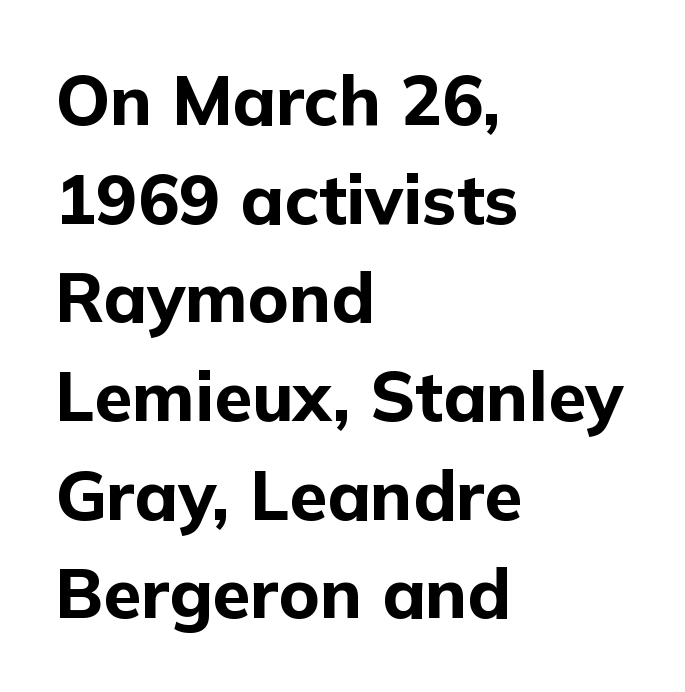
Set as a true bold cut, around the 700 mark. Summary of vertical rhythm: regular, with standard interline spacing. Unmarked baselines from the first word to the last. The text was rendered using a sans face with plain stroke endings. Compared with a centered layout, this one pins lines to the left instead. Quick note: not italic, upright.
